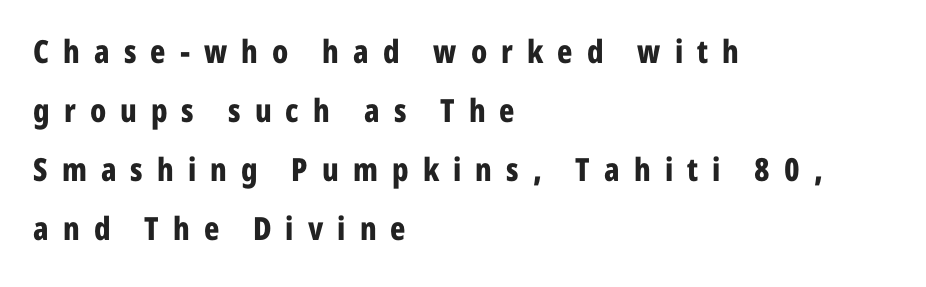
{"serif": "no", "italic": "no", "bold": "yes", "weight": "bold", "width": "condensed", "stroke_contrast": "low", "x_height": "medium", "monospaced": "no", "underline": "no", "align": "left", "line_spacing_ratio": 1.84, "letter_spacing": "wide", "letter_spacing_em": 0.44, "glyph_px": 32}
